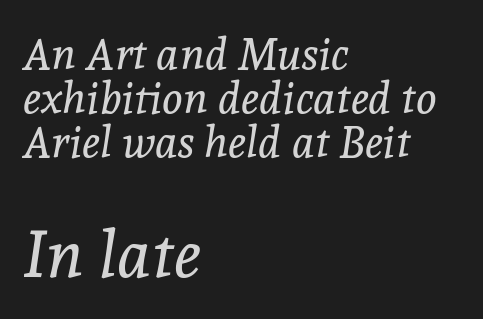
Q: Is the text bold? A: No.
Q: Is the text italic (slanted)? A: Yes, it leans right by about 8 degrees.
Q: Is the typeface a serif or a sans-serif typeface? A: Serif.
Q: Is the text underlined? A: No.
Q: How is the paragraph aligned? A: Left-aligned.
Q: Is the spacing between letters normal or unusually wide? A: Normal.
Q: Is the spacing between lines tight, normal or loose? A: Tight.
Q: Which block of text is set in a larger size, the first (top) or the second (bottom)? A: The second (bottom) one.
Q: Width (condensed, normal, or wide)? A: Normal.
Q: x-height? A: Medium.
Q: Monospaced? A: No.
